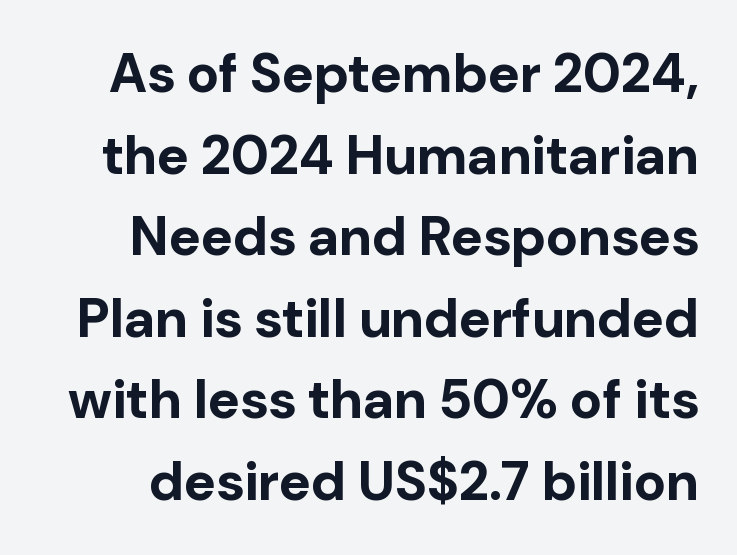
A dark, heavy texture on the line: the type is bold. The glyphs are unaccompanied by any horizontal stroke below them. Does the lettering tilt? It doesn't — this is upright. Do the characters align in a grid? No, the font is proportional. Default kerning and tracking; the words read as compact shapes.
